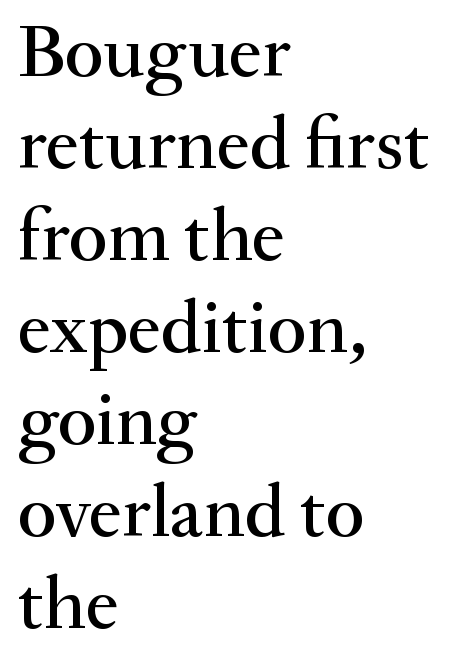
The image shows 76 px serif type, upright; set left-aligned, line spacing 1.21x, normal letter spacing, not underlined; medium stroke contrast and a small x-height.
